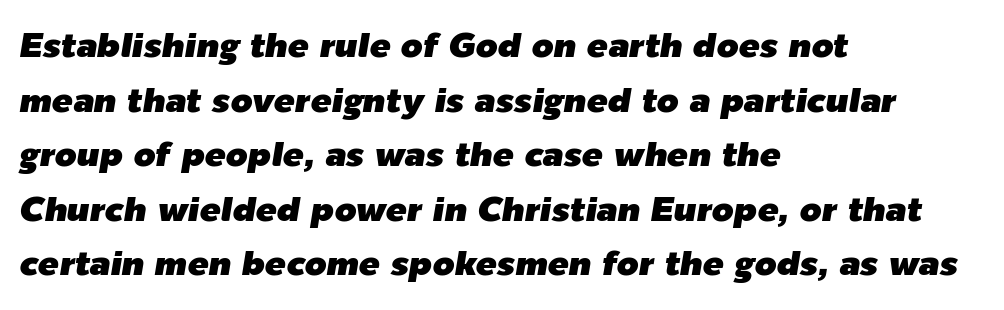
Q: Is the text italic (slanted)? A: Yes, it leans right by about 9 degrees.
Q: Is the text underlined? A: No.
Q: How is the paragraph aligned? A: Left-aligned.
Q: Is the spacing between letters normal or unusually wide? A: Normal.
Q: Is the spacing between lines tight, normal or loose? A: Normal.
Q: Width (condensed, normal, or wide)? A: Normal.
Q: Stroke contrast? A: Low.
Q: x-height? A: Medium.
Q: Monospaced? A: No.
